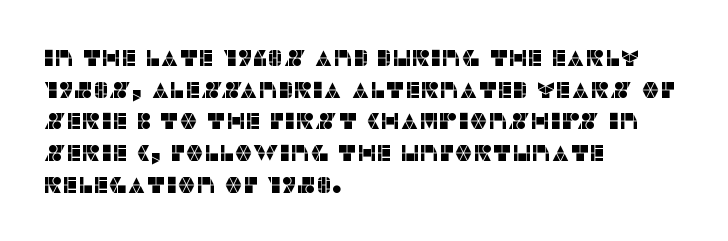
The image shows 23 px text type, upright; set left-aligned, normal line spacing (1.38x), normal letter spacing, not underlined.
